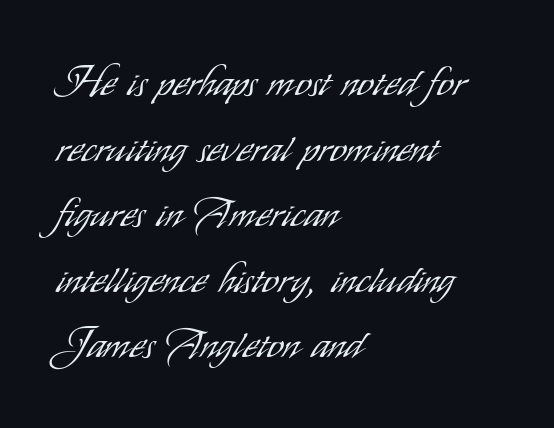
Q: Is the text bold? A: No.
Q: Is the text italic (slanted)? A: Yes.
Q: Is the typeface a serif or a sans-serif typeface? A: Sans-serif.
Q: Is the text underlined? A: No.
Q: How is the paragraph aligned? A: Left-aligned.
Q: Is the spacing between letters normal or unusually wide? A: Normal.
Q: Is the spacing between lines tight, normal or loose? A: Normal.
Q: Width (condensed, normal, or wide)? A: Condensed.
Q: Stroke contrast? A: Low.
Q: x-height? A: Small.
Q: Monospaced? A: No.
